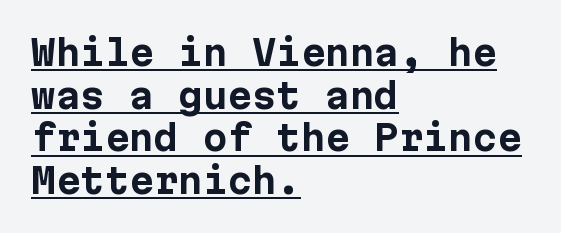
Bold? Absolutely — the strokes are thick and heavy. In terms of posture, this sample is upright. The passage is arranged the way most books set body copy — flush left. Glance below the letters and you will spot a drawn line. Nothing sits at the stroke ends, so this counts as sans-serif. Default kerning and tracking; the words read as compact shapes.
